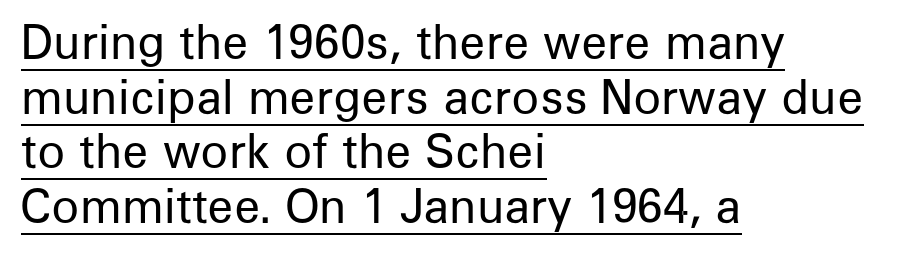
Q: Is the text bold? A: No.
Q: Is the text italic (slanted)? A: No, it is upright.
Q: Is the typeface a serif or a sans-serif typeface? A: Sans-serif.
Q: Is the text underlined? A: Yes.
Q: How is the paragraph aligned? A: Left-aligned.
Q: Is the spacing between letters normal or unusually wide? A: Normal.
Q: Width (condensed, normal, or wide)? A: Normal.
Q: Stroke contrast? A: Low.
Q: x-height? A: Medium.
Q: Monospaced? A: No.
